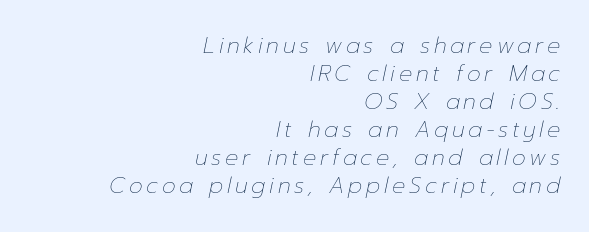
Q: Is the text bold? A: No.
Q: Is the text italic (slanted)? A: Yes, it leans right by about 12 degrees.
Q: Is the text underlined? A: No.
Q: How is the paragraph aligned? A: Right-aligned.
Q: Is the spacing between lines tight, normal or loose? A: Normal.
